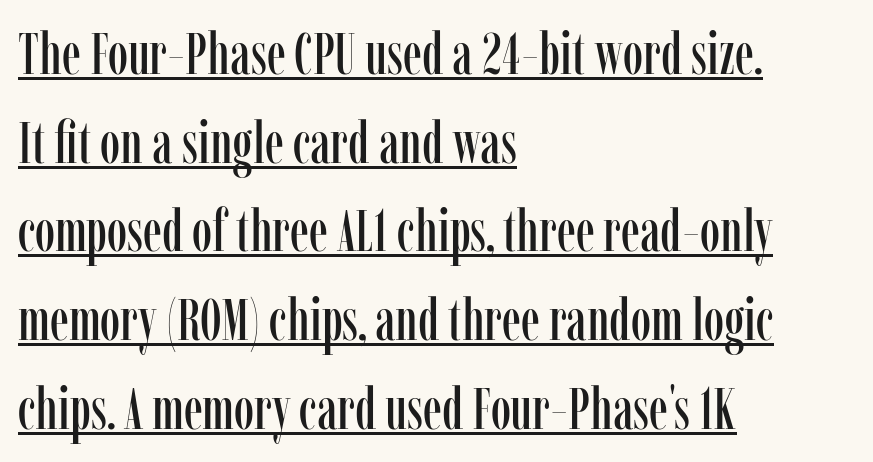
{"serif": "yes", "italic": "no", "width": "condensed", "stroke_contrast": "low", "x_height": "medium", "monospaced": "no", "underline": "yes", "align": "left", "line_spacing": "normal", "line_spacing_ratio": 1.53, "letter_spacing": "normal", "letter_spacing_em": 0.0, "glyph_px": 58}
